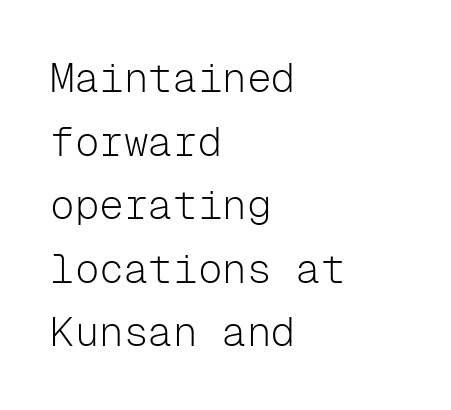
The image shows 41 px light sans-serif type, upright, monospaced; set left-aligned, normal line spacing (1.55x), normal letter spacing, not underlined; low stroke contrast and a medium x-height.
